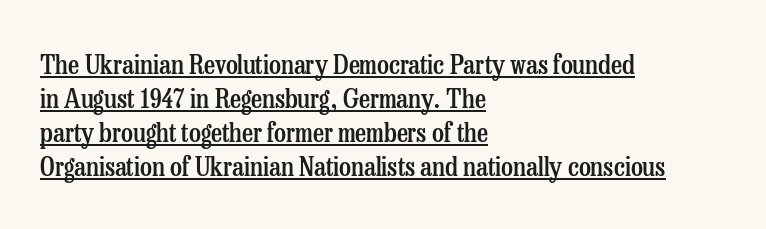
The image shows 27 px text type, upright; set left-aligned, normal line spacing (1.26x), normal letter spacing, underlined.
